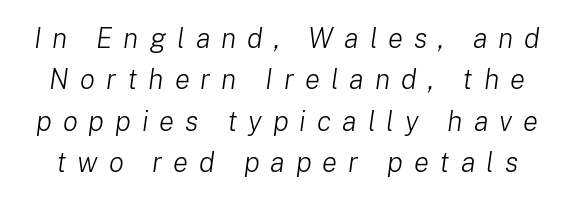
Display-style spreading of the glyphs; the letterfit is very open. This sample keeps an unexceptional amount of space between lines. Type without underlining. A quiet, ordinary-to-light weight characterises the typeface. The passage shown is typed in a proportional face where columns would drift.
